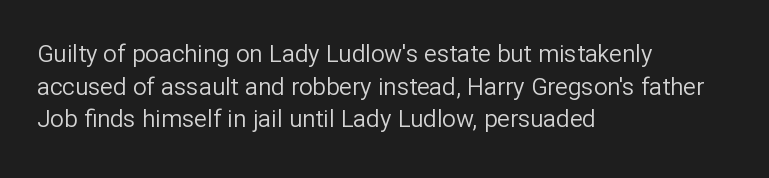
The image shows 24 px text type, upright; set left-aligned, normal line spacing (1.36x), normal letter spacing, not underlined.
